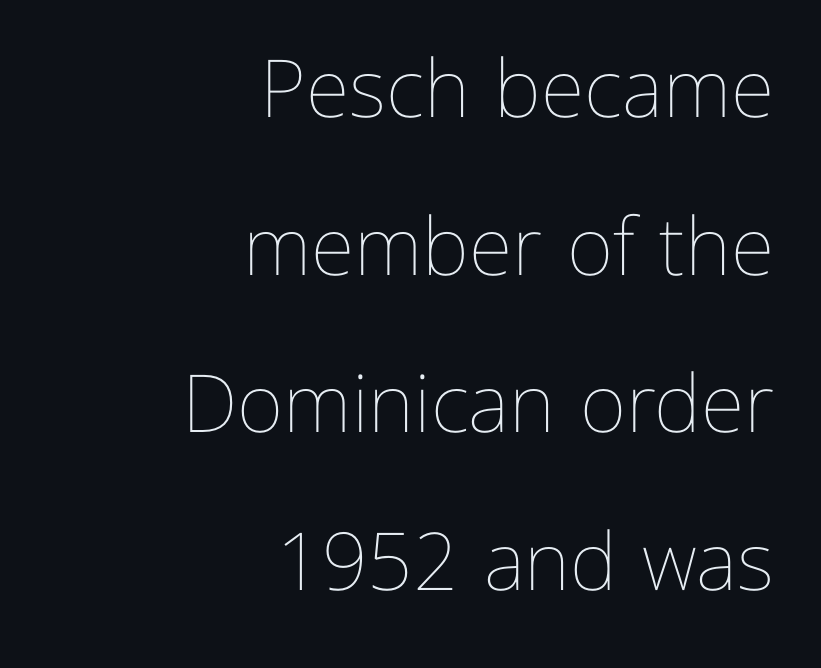
The typography opts for an upright posture over an oblique one. You could fit nearly another row in the gap between these rows. The paragraph has a hard right edge and a soft left edge. Does extra space separate the letters? No, they use regular spacing. The foot of each line stays bare and open. This is not heavy type; no bold has been used.
